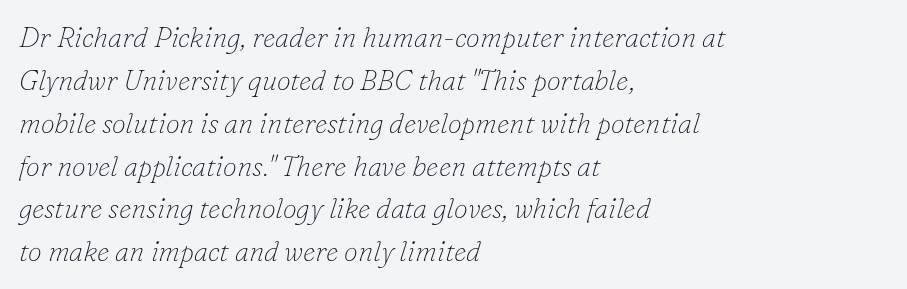
{"serif": "yes", "italic": "yes", "lean": "right", "slant_degrees": 16, "bold": "no", "weight": "thin", "width": "normal", "stroke_contrast": "low", "x_height": "small", "monospaced": "no", "underline": "no", "align": "left", "line_spacing": "normal", "line_spacing_ratio": 1.53, "letter_spacing": "normal", "letter_spacing_em": 0.0, "glyph_px": 28}
